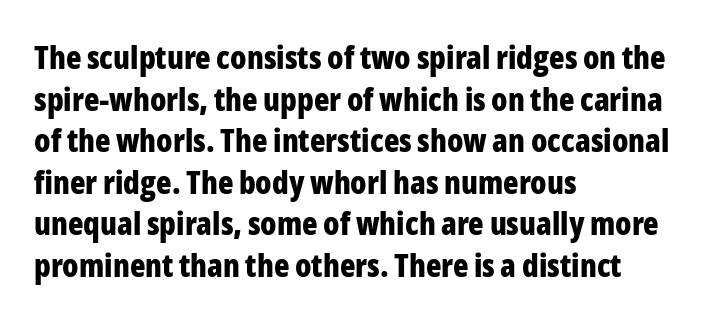
The typography opts for an upright posture over an oblique one. These words are printed bold, with thick strokes throughout. This is sans-serif lettering, the kind often seen on screens and signage. Spacing verdict: proportional, widths tailored to each character.
